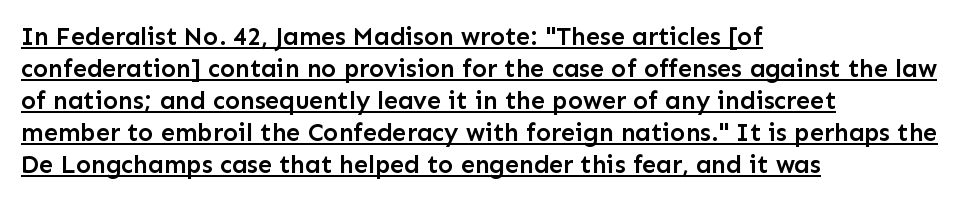
Quick note: interline space is typical. Compared with undecorated copy, this sample adds a rule below the words. Between one letter and the next there's only the usual sliver of space. Horizontally, the lines are justified to the leading edge only. This is the regular roman posture of the typeface.
